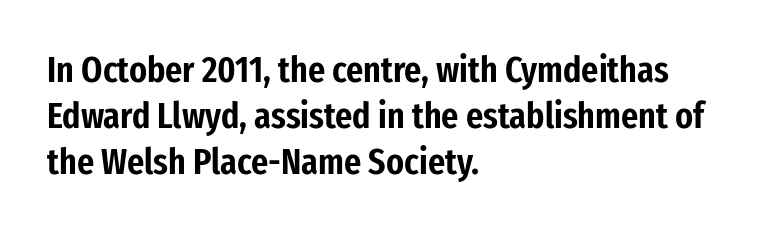
Q: Is the text italic (slanted)? A: No, it is upright.
Q: Is the typeface a serif or a sans-serif typeface? A: Sans-serif.
Q: Is the text underlined? A: No.
Q: How is the paragraph aligned? A: Left-aligned.
Q: Is the spacing between letters normal or unusually wide? A: Normal.
Q: Width (condensed, normal, or wide)? A: Condensed.
Q: Stroke contrast? A: Low.
Q: x-height? A: Medium.
Q: Monospaced? A: No.
